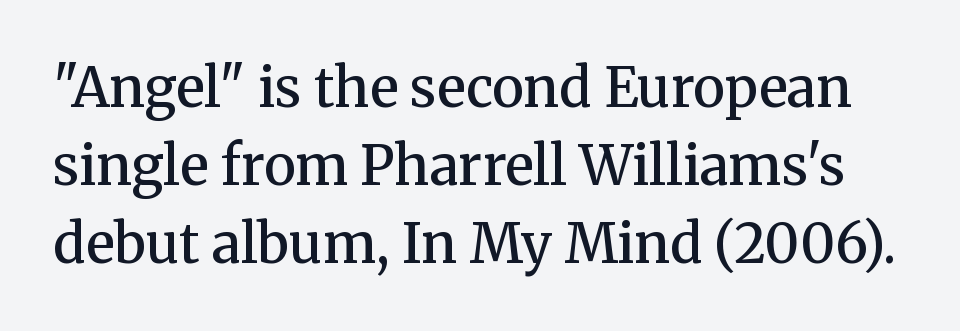
{"serif": "yes", "italic": "no", "bold": "semi", "weight": "semibold", "width": "normal", "stroke_contrast": "medium", "x_height": "medium", "monospaced": "no", "underline": "no", "line_spacing": "normal", "line_spacing_ratio": 1.44, "letter_spacing": "normal", "letter_spacing_em": 0.0, "glyph_px": 54}
